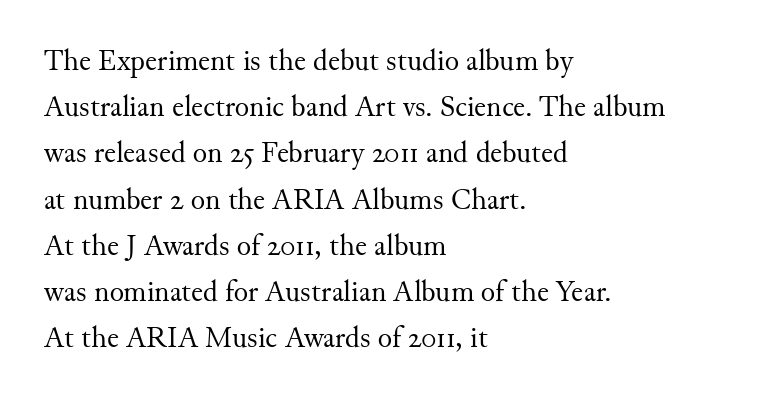
{"serif": "yes", "italic": "no", "bold": "no", "weight": "regular", "width": "normal", "stroke_contrast": "medium", "x_height": "small", "monospaced": "no", "underline": "no", "align": "left", "line_spacing": "normal", "line_spacing_ratio": 1.54, "letter_spacing": "normal", "letter_spacing_em": 0.0, "glyph_px": 30}
